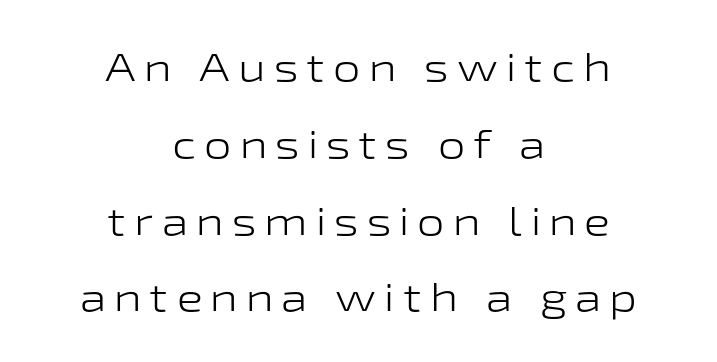
Q: Is the text bold? A: No.
Q: Is the text italic (slanted)? A: No, it is upright.
Q: Is the typeface a serif or a sans-serif typeface? A: Sans-serif.
Q: Is the text underlined? A: No.
Q: How is the paragraph aligned? A: Centered.
Q: Is the spacing between letters normal or unusually wide? A: Unusually wide.
Q: Is the spacing between lines tight, normal or loose? A: Loose.
Q: Width (condensed, normal, or wide)? A: Wide.
Q: Stroke contrast? A: Low.
Q: x-height? A: Medium.
Q: Monospaced? A: No.
